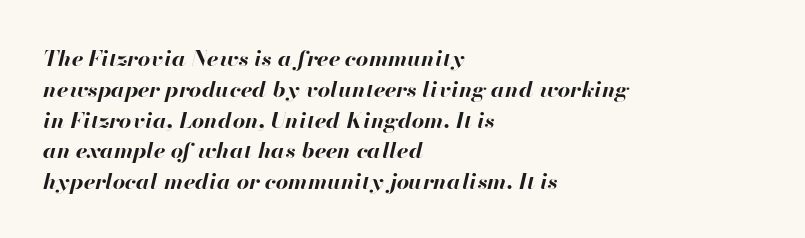
The compositor pushed each line to the left boundary. Rule under the text: the space is simply empty. Caption: standard tracking, unaltered. Heavy-handed strokes throughout: this text is bold. Characters are canted at an angle relative to the baseline's perpendicular. Leading matches the norm, producing a regular column.
